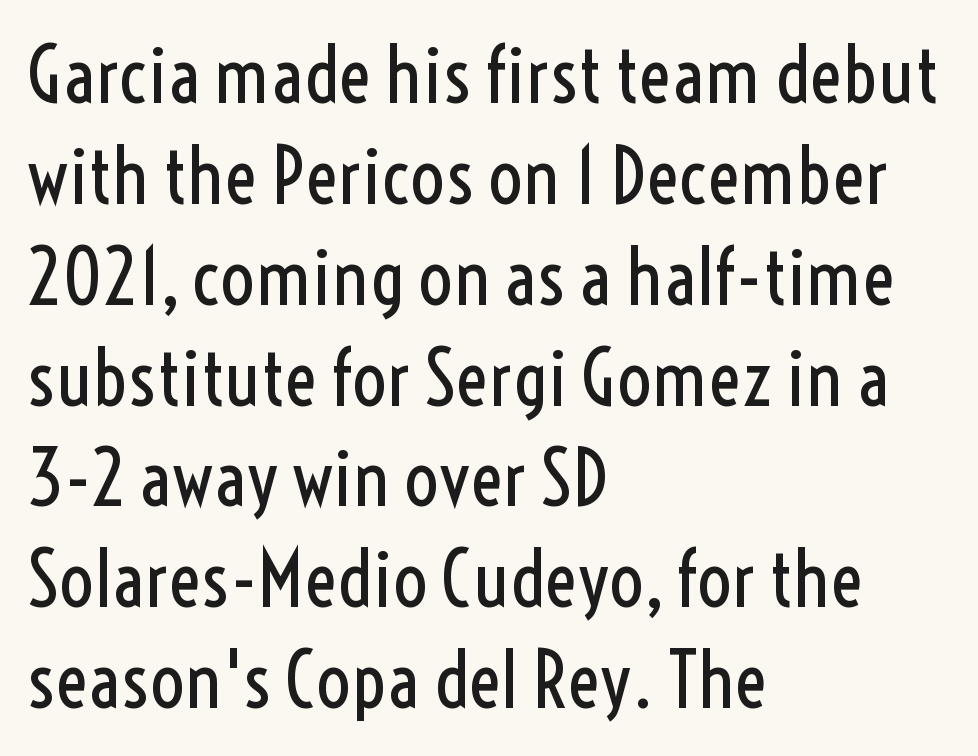
Q: Is the text bold? A: No.
Q: Is the text italic (slanted)? A: No, it is upright.
Q: Is the typeface a serif or a sans-serif typeface? A: Sans-serif.
Q: Is the text underlined? A: No.
Q: How is the paragraph aligned? A: Left-aligned.
Q: Is the spacing between letters normal or unusually wide? A: Normal.
Q: Is the spacing between lines tight, normal or loose? A: Normal.
Q: Width (condensed, normal, or wide)? A: Condensed.
Q: x-height? A: Medium.
Q: Monospaced? A: No.
